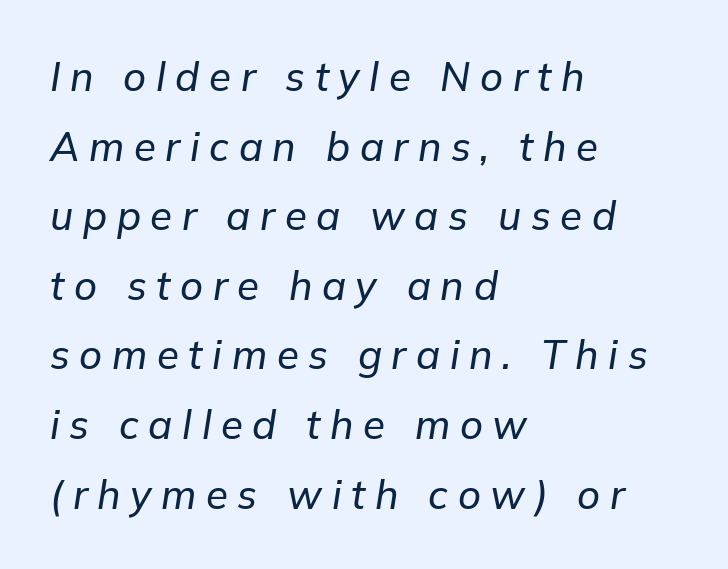
Q: Is the text italic (slanted)? A: Yes, it leans right by about 9 degrees.
Q: Is the text underlined? A: No.
Q: How is the paragraph aligned? A: Left-aligned.
Q: Is the spacing between letters normal or unusually wide? A: Unusually wide.
Q: Width (condensed, normal, or wide)? A: Normal.
Q: Stroke contrast? A: Low.
Q: x-height? A: Medium.
Q: Monospaced? A: No.
